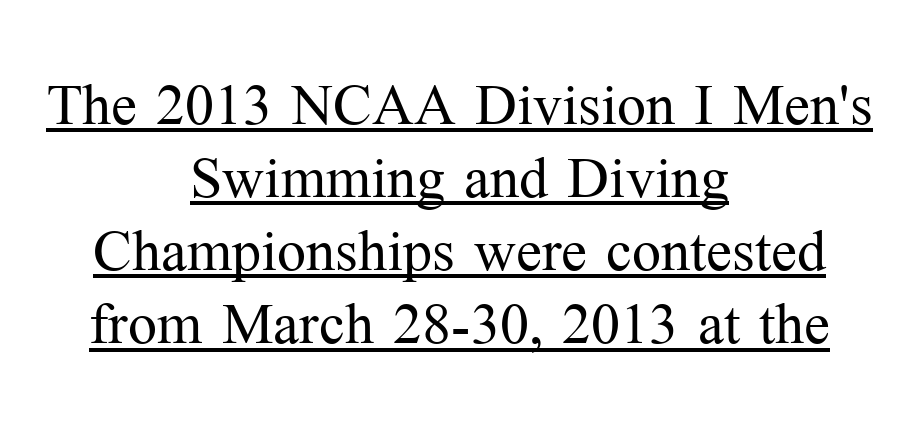
{"serif": "yes", "italic": "no", "bold": "no", "weight": "light", "width": "normal", "stroke_contrast": "medium", "x_height": "medium", "monospaced": "no", "underline": "yes", "align": "center", "line_spacing": "tight", "line_spacing_ratio": 0.95, "letter_spacing": "normal", "letter_spacing_em": 0.0, "glyph_px": 77}
